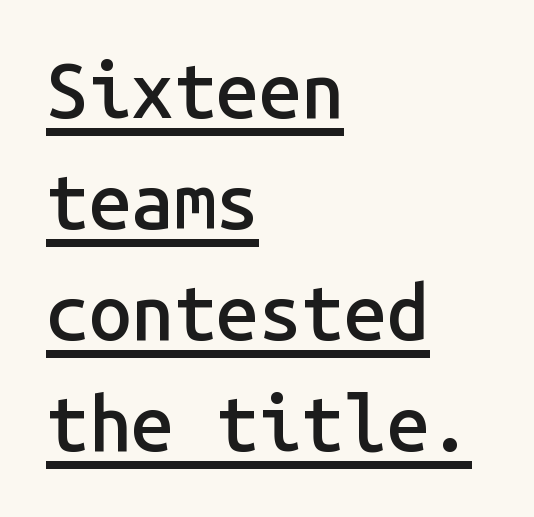
The image shows 76 px semibold sans-serif type, upright, monospaced; set left-aligned, normal line spacing (1.46x), normal letter spacing, underlined; low stroke contrast and a medium x-height.
